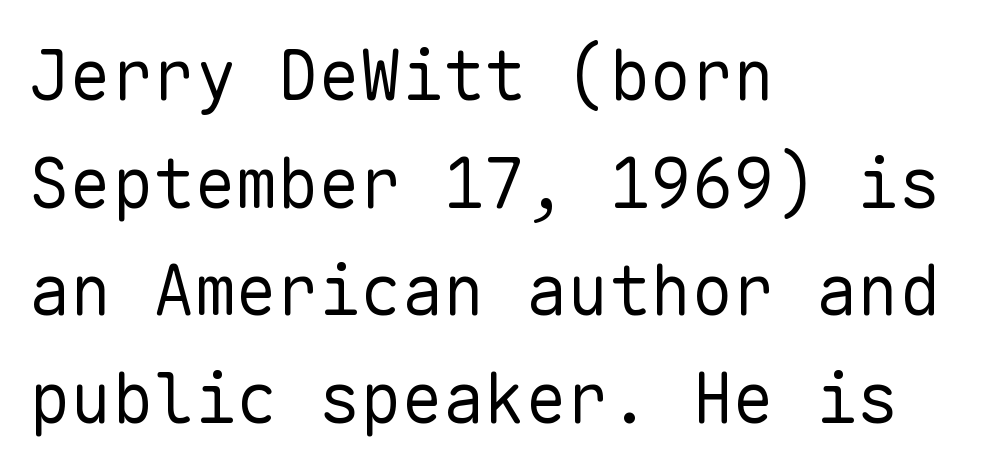
Q: Is the text bold? A: No.
Q: Is the text italic (slanted)? A: No, it is upright.
Q: Is the typeface a serif or a sans-serif typeface? A: Sans-serif.
Q: Is the text underlined? A: No.
Q: How is the paragraph aligned? A: Left-aligned.
Q: Is the spacing between letters normal or unusually wide? A: Normal.
Q: Is the spacing between lines tight, normal or loose? A: Normal.
Q: Width (condensed, normal, or wide)? A: Normal.
Q: Stroke contrast? A: Low.
Q: x-height? A: Medium.
Q: Monospaced? A: Yes.
